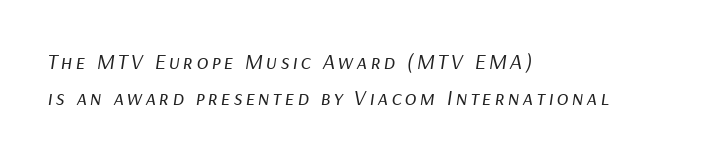
{"italic": "yes", "lean": "right", "slant_degrees": 9, "bold": "no", "underline": "no", "align": "left", "line_spacing": "normal", "line_spacing_ratio": 1.65, "glyph_px": 22}
